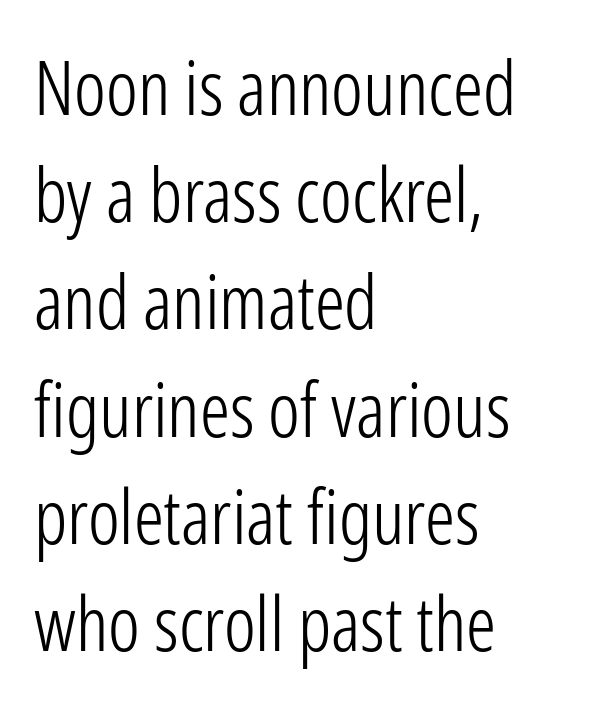
The image shows 75 px light, condensed sans-serif type, upright; set left-aligned, normal line spacing (1.43x), normal letter spacing, not underlined; low stroke contrast and a medium x-height.
